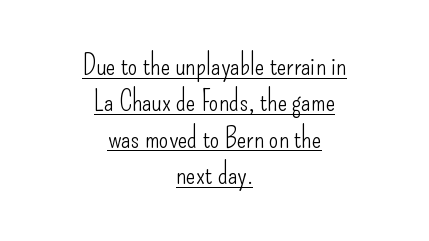
Q: Is the text bold? A: No.
Q: Is the text italic (slanted)? A: No, it is upright.
Q: Is the typeface a serif or a sans-serif typeface? A: Sans-serif.
Q: Is the text underlined? A: Yes.
Q: How is the paragraph aligned? A: Centered.
Q: Is the spacing between letters normal or unusually wide? A: Normal.
Q: Is the spacing between lines tight, normal or loose? A: Normal.
Q: Width (condensed, normal, or wide)? A: Condensed.
Q: Stroke contrast? A: Low.
Q: x-height? A: Small.
Q: Monospaced? A: No.
